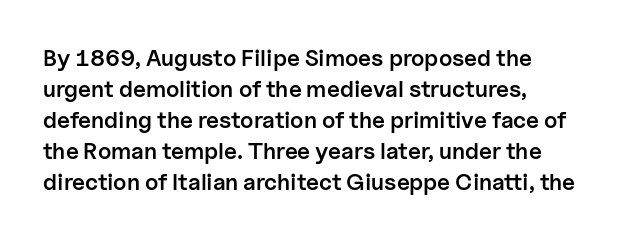
{"italic": "no", "bold": "semi", "underline": "no", "line_spacing": "normal", "line_spacing_ratio": 1.35, "letter_spacing": "normal", "letter_spacing_em": 0.0, "glyph_px": 23}
